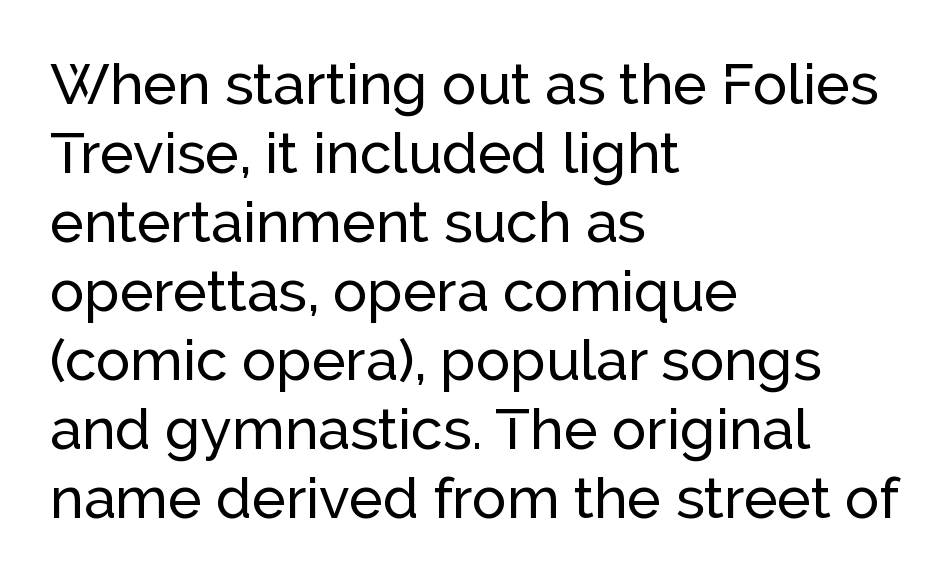
The image shows 57 px sans-serif type, upright; set left-aligned, line spacing 1.21x, normal letter spacing, not underlined; low stroke contrast and a medium x-height.
